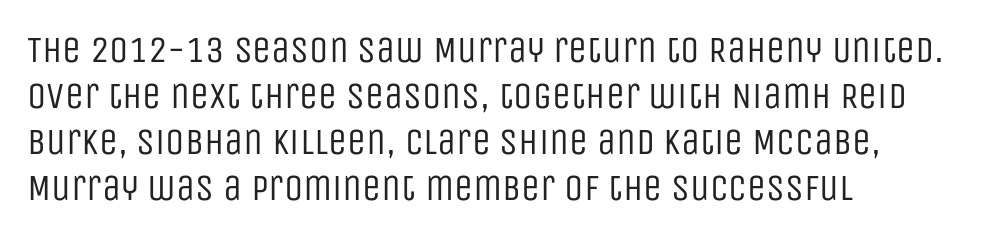
The image shows 38 px regular-weight, condensed sans-serif type, upright; set left-aligned, line spacing 1.21x, normal letter spacing, not underlined; low stroke contrast and a large x-height.
